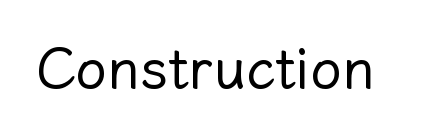
The lettering holds an erect, upright posture throughout. The font is comparable to plain body text, perhaps lighter. Check under the words: just untouched page. Is the letter spacing exaggerated? No — it looks like the ordinary default. Do the characters align in a grid? No, the font is proportional.
